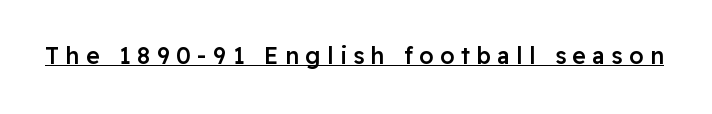
{"italic": "no", "bold": "semi", "underline": "yes", "letter_spacing": "wide", "letter_spacing_em": 0.28, "glyph_px": 23}
